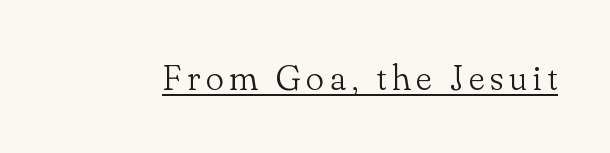
{"serif": "yes", "italic": "no", "bold": "no", "weight": "light", "width": "normal", "stroke_contrast": "low", "x_height": "small", "monospaced": "no", "underline": "yes", "glyph_px": 37}
